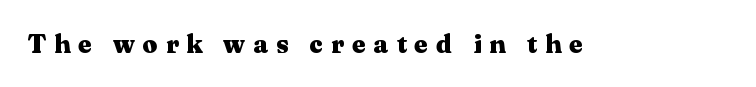
Plain, unruled lines of type. Typesetter's note: full bold, strokes at maximum text heaviness. No italicization has been applied; the sample stays upright. How are the letters spaced? Widely, with obvious added tracking.
